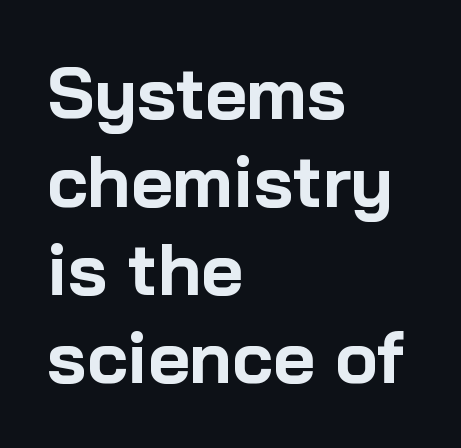
Lines of text with bare space underneath. You can tell from the bare stems that sans-serif type was used. Letter spacing: default. Each letter keeps its own natural width here, so spacing adapts to shape. A student would call this left alignment; a typographer would say flush left, rag right.
